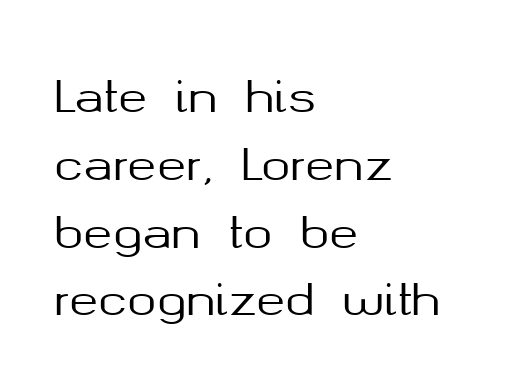
Q: Is the text italic (slanted)? A: No, it is upright.
Q: Is the typeface a serif or a sans-serif typeface? A: Sans-serif.
Q: Is the text underlined? A: No.
Q: How is the paragraph aligned? A: Left-aligned.
Q: Is the spacing between letters normal or unusually wide? A: Normal.
Q: Is the spacing between lines tight, normal or loose? A: Normal.
Q: Width (condensed, normal, or wide)? A: Normal.
Q: Stroke contrast? A: Medium.
Q: x-height? A: Medium.
Q: Monospaced? A: No.
